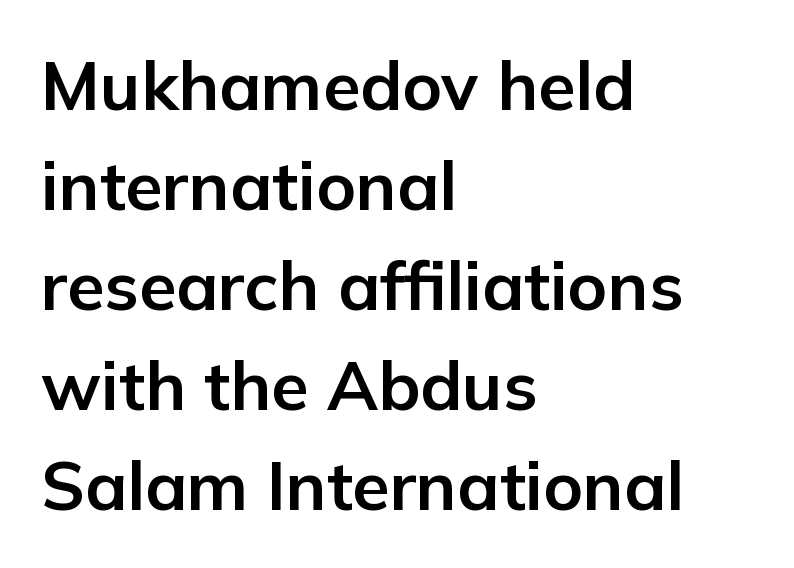
Q: Is the text bold? A: Yes.
Q: Is the text italic (slanted)? A: No, it is upright.
Q: Is the typeface a serif or a sans-serif typeface? A: Sans-serif.
Q: Is the text underlined? A: No.
Q: How is the paragraph aligned? A: Left-aligned.
Q: Is the spacing between letters normal or unusually wide? A: Normal.
Q: Is the spacing between lines tight, normal or loose? A: Normal.
Q: Width (condensed, normal, or wide)? A: Normal.
Q: Stroke contrast? A: Low.
Q: x-height? A: Medium.
Q: Monospaced? A: No.
